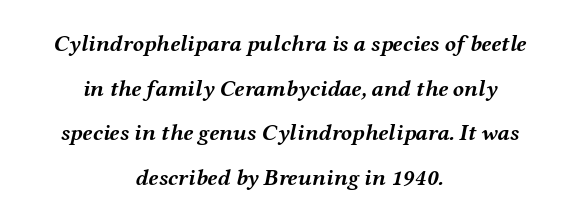
{"italic": "yes", "lean": "right", "slant_degrees": 12, "bold": "yes", "underline": "no", "align": "center", "line_spacing": "loose", "line_spacing_ratio": 1.94, "letter_spacing": "normal", "letter_spacing_em": 0.0, "glyph_px": 23}
